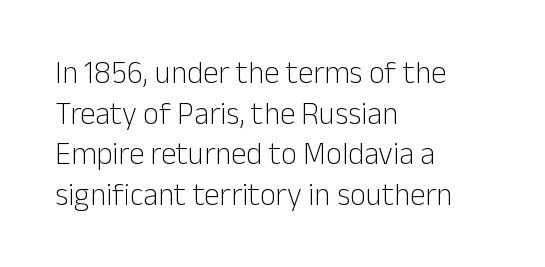
The image shows 31 px light sans-serif type, upright; set left-aligned, normal line spacing (1.31x), normal letter spacing, not underlined; low stroke contrast and a medium x-height.
